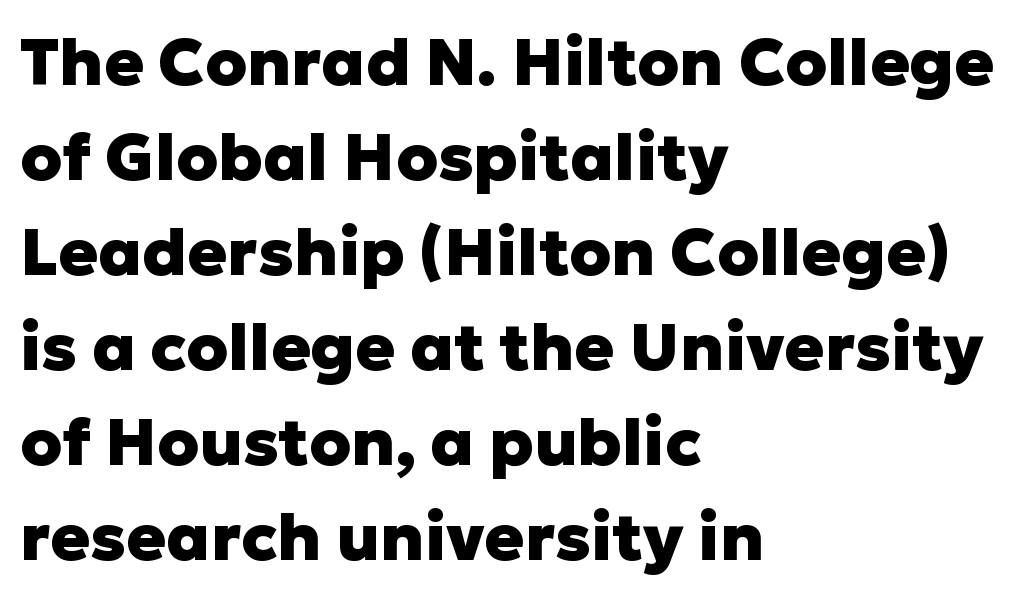
Compared with typical paragraphs, the rows here are spaced about the same. Is this a fixed-width face? No — the glyphs have proportional, varying widths. Beneath every word, the page is bare. How heavy is the stroke? Heavy — this is a bold. Tall strokes in this sample are plumb rather than angled.
